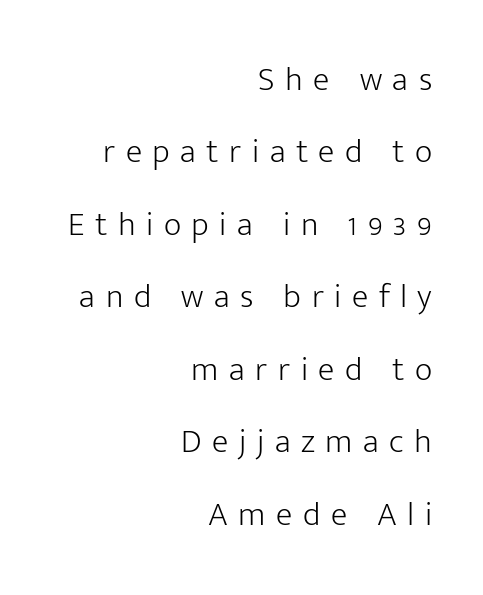
Q: Is the text bold? A: No.
Q: Is the text italic (slanted)? A: No, it is upright.
Q: Is the typeface a serif or a sans-serif typeface? A: Sans-serif.
Q: Is the text underlined? A: No.
Q: How is the paragraph aligned? A: Right-aligned.
Q: Is the spacing between letters normal or unusually wide? A: Unusually wide.
Q: Is the spacing between lines tight, normal or loose? A: Loose.
Q: Width (condensed, normal, or wide)? A: Normal.
Q: Stroke contrast? A: Low.
Q: x-height? A: Medium.
Q: Monospaced? A: No.
